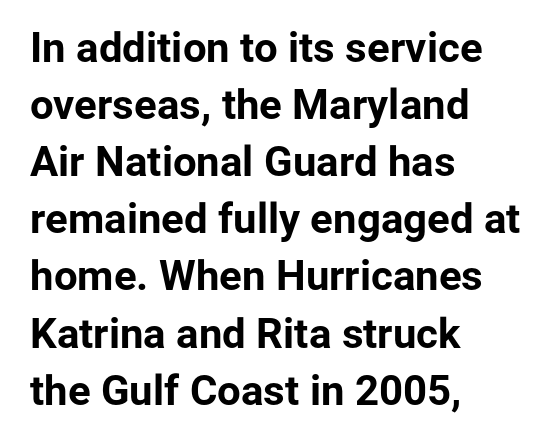
The image shows 42 px bold sans-serif type, upright; set left-aligned, normal line spacing (1.36x), normal letter spacing, not underlined; low stroke contrast and a medium x-height.
